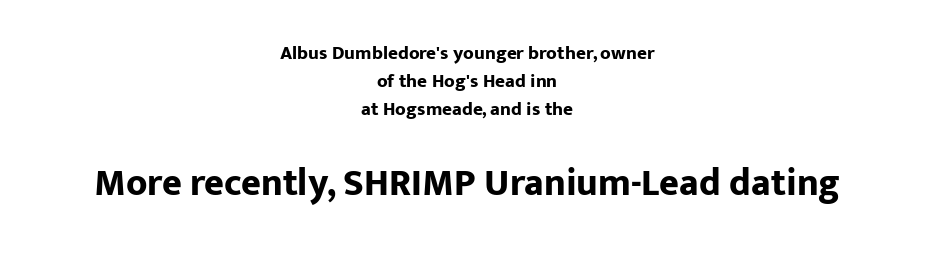
{"serif": "no", "italic": "no", "bold": "yes", "weight": "bold", "width": "normal", "stroke_contrast": "low", "x_height": "medium", "monospaced": "no", "underline": "no", "align": "center", "line_spacing": "normal", "line_spacing_ratio": 1.48, "letter_spacing": "normal", "letter_spacing_em": 0.0, "larger_block": "second", "size_ratio": 2.0, "glyph_px": 38}
